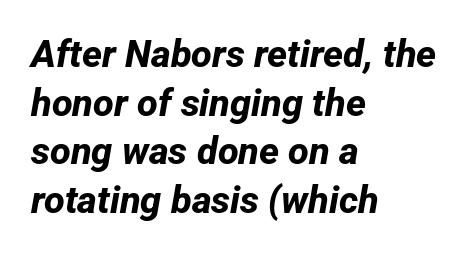
Varying glyph widths throughout — classic text-font behaviour. The space between consecutive lines is moderate. Note: no serifs on the glyphs. These lines carry a lot of weight — the face is fully bold.
